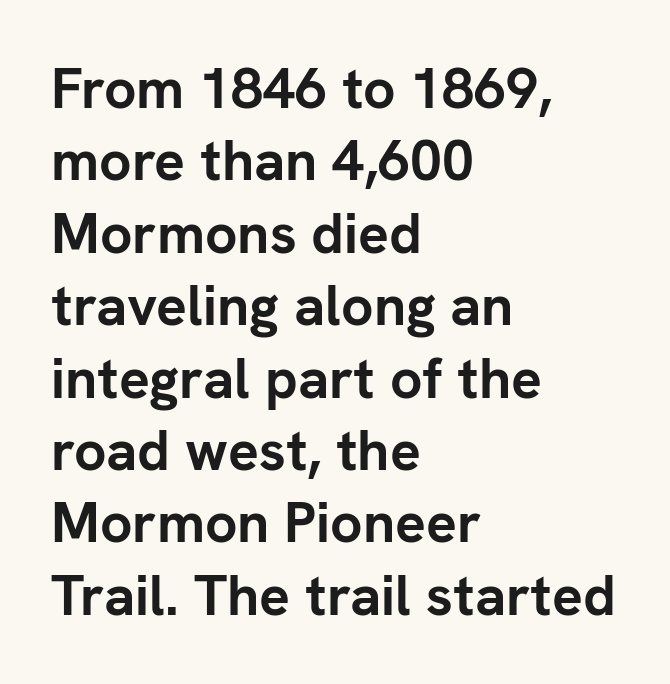
{"serif": "no", "italic": "no", "bold": "yes", "weight": "semibold", "width": "normal", "stroke_contrast": "low", "x_height": "medium", "monospaced": "no", "underline": "no", "align": "left", "line_spacing": "normal", "line_spacing_ratio": 1.27, "letter_spacing": "normal", "letter_spacing_em": 0.0, "glyph_px": 57}
